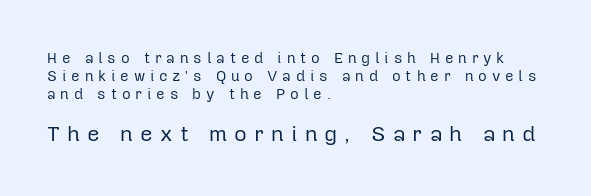
Bare-footed words on every line. The font sits on the lighter half of the weight spectrum, regular included. The letterforms stand isolated, each surrounded by extra space. The face used here appears at its bigger size in the lower chunk. Horizontal alignment here is leftward, the default for most running prose. This is roman type, the default non-slanted kind.
